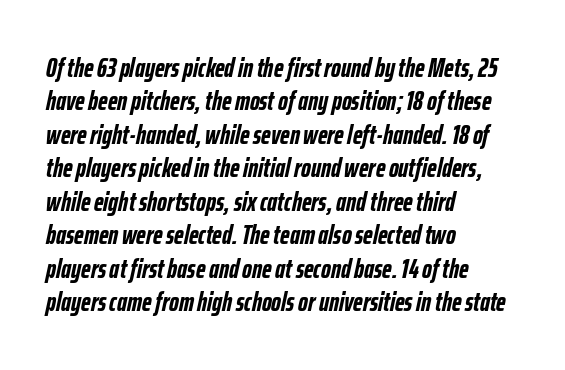
{"italic": "yes", "lean": "right", "slant_degrees": 12, "bold": "yes", "underline": "no", "align": "left", "line_spacing_ratio": 1.24, "letter_spacing": "normal", "letter_spacing_em": 0.0, "glyph_px": 27}
